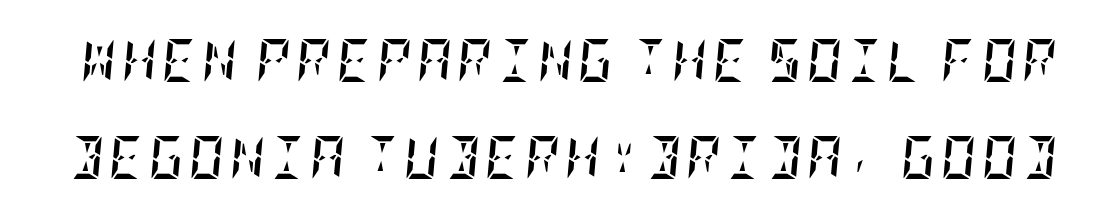
Widely set lines give the paragraph a tall, airy silhouette. The string is rendered with underlining switched off. Tall strokes in this sample are angled rather than plumb. A dark, heavy texture on the line: the type is bold.
